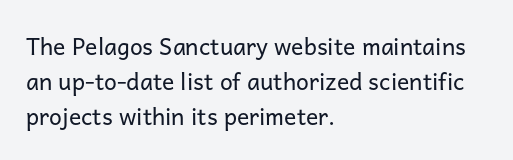
{"italic": "no", "bold": "no", "underline": "no", "align": "left", "line_spacing": "normal", "line_spacing_ratio": 1.52, "letter_spacing": "normal", "letter_spacing_em": 0.0, "glyph_px": 23}
